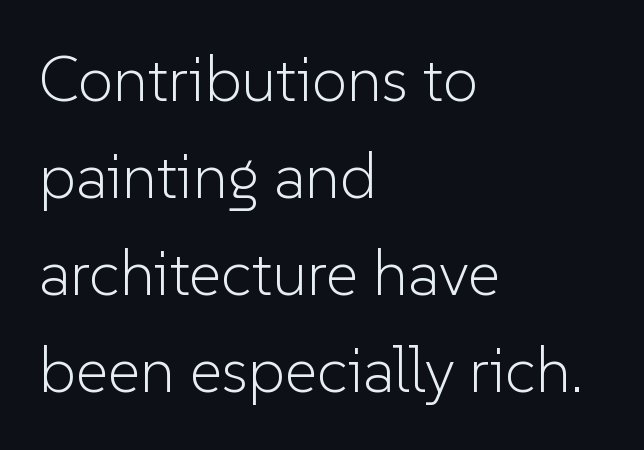
{"serif": "no", "italic": "no", "bold": "no", "weight": "light", "width": "normal", "stroke_contrast": "low", "x_height": "medium", "monospaced": "no", "underline": "no", "align": "left", "line_spacing": "normal", "line_spacing_ratio": 1.54, "letter_spacing": "normal", "letter_spacing_em": 0.0, "glyph_px": 63}
